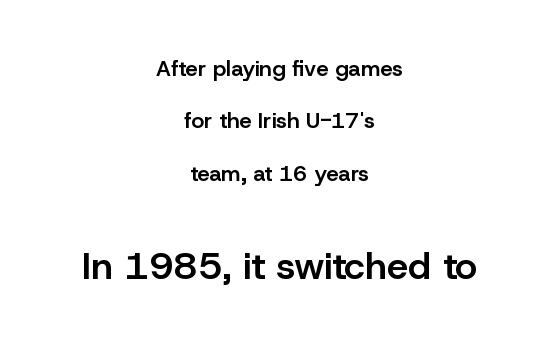
The block of text is sparse from top to bottom, with ample space between rows. The composition opens small and finishes big. Is the type bold? Partly — it's a semibold, heavier than regular but not fully bold. Tall strokes in this sample are plumb rather than angled. This rendering uses center alignment, leaving both contours irregular but symmetric. Here the designer chose a conventional face with non-uniform glyph widths.
